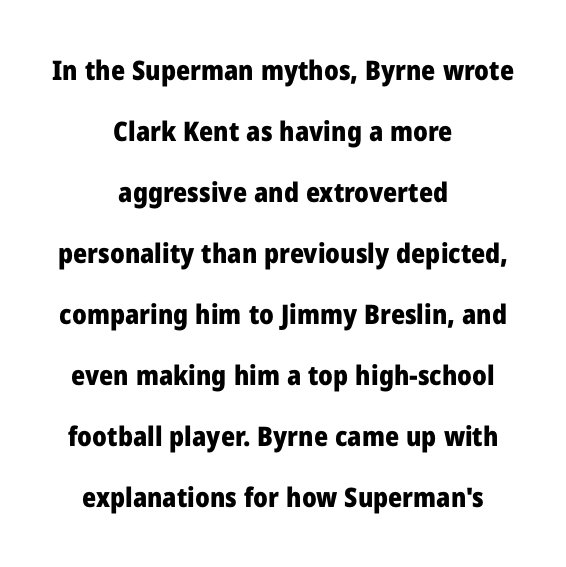
Is the type bold? Yes — the strokes are clearly thick and heavy. The typesetter chose a symmetrical, centered arrangement here. Posture: vertical. Clear beneath every line of the passage.
